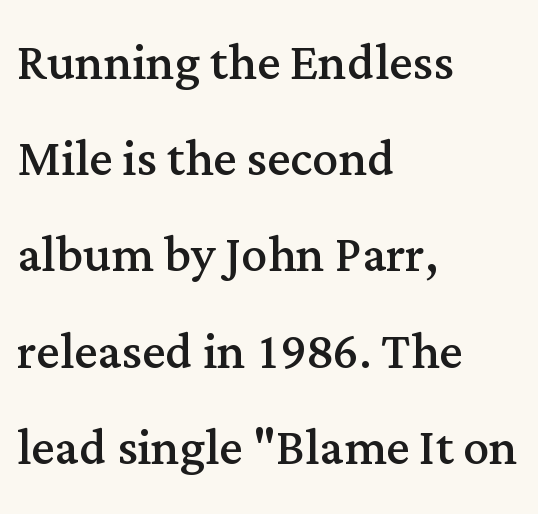
Q: Is the text bold? A: No.
Q: Is the text italic (slanted)? A: No, it is upright.
Q: Is the typeface a serif or a sans-serif typeface? A: Serif.
Q: Is the text underlined? A: No.
Q: How is the paragraph aligned? A: Left-aligned.
Q: Is the spacing between letters normal or unusually wide? A: Normal.
Q: Is the spacing between lines tight, normal or loose? A: Normal.
Q: Width (condensed, normal, or wide)? A: Normal.
Q: Stroke contrast? A: Medium.
Q: x-height? A: Medium.
Q: Monospaced? A: No.
